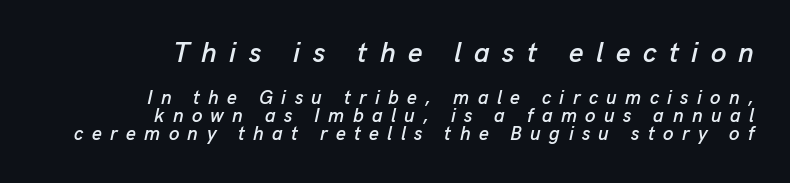
The image shows 28 px text type, italic (leaning right); set right-aligned, tight line spacing (0.97x), unusually wide letter spacing (+0.44 em), not underlined; the first (top) block is 1.47x larger; low stroke contrast and a medium x-height.
